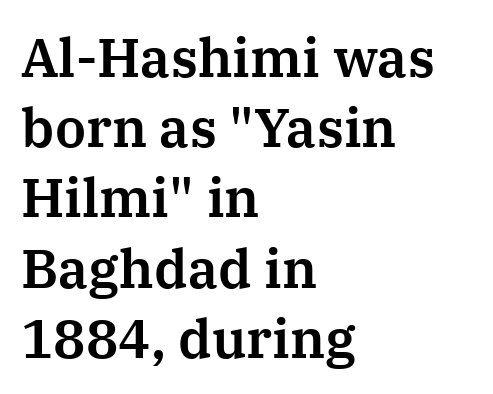
There is no visible air inserted between adjacent glyphs. A roman cut, with each character standing at attention. The gap between lines stays unmarked. The face used here is proportionally spaced, like ordinary book or web type. Alignment: flush left.
